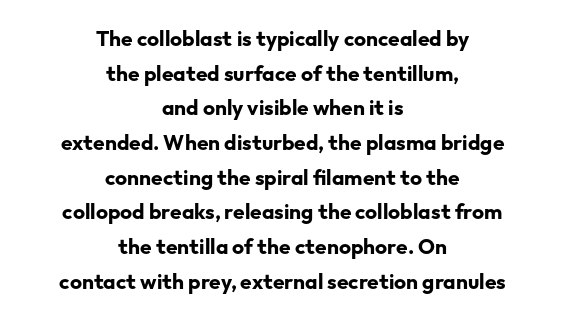
Q: Is the text bold? A: Yes.
Q: Is the text italic (slanted)? A: No, it is upright.
Q: Is the text underlined? A: No.
Q: How is the paragraph aligned? A: Centered.
Q: Is the spacing between letters normal or unusually wide? A: Normal.
Q: Is the spacing between lines tight, normal or loose? A: Normal.
